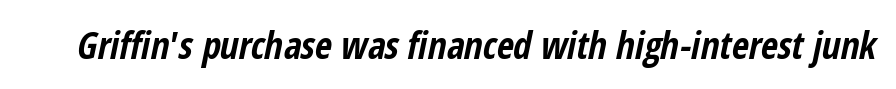
Q: Is the text bold? A: Yes.
Q: Is the text italic (slanted)? A: Yes, it leans right by about 12 degrees.
Q: Is the text underlined? A: No.
Q: Is the spacing between letters normal or unusually wide? A: Normal.
Q: Width (condensed, normal, or wide)? A: Condensed.
Q: Stroke contrast? A: Low.
Q: x-height? A: Medium.
Q: Monospaced? A: No.
